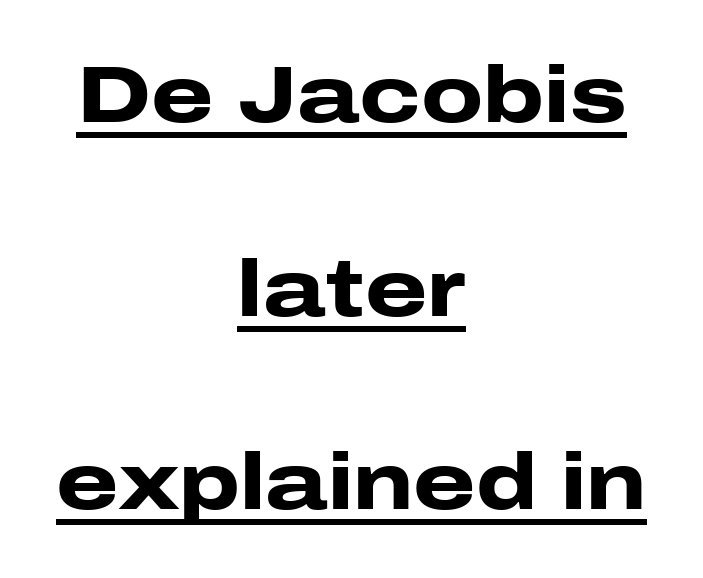
The image shows 80 px heavy, wide sans-serif type, upright; set centered, loose line spacing (2.42x), normal letter spacing, underlined; low stroke contrast and a medium x-height.
